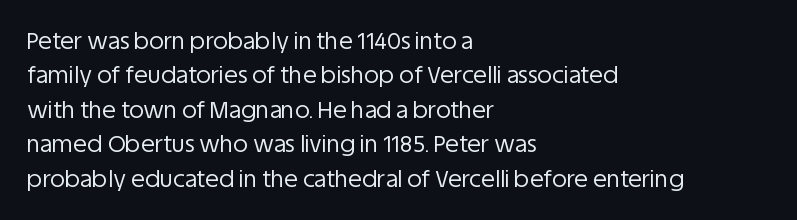
The image shows 23 px text type, upright; set left-aligned, normal line spacing (1.5x), normal letter spacing, not underlined.
